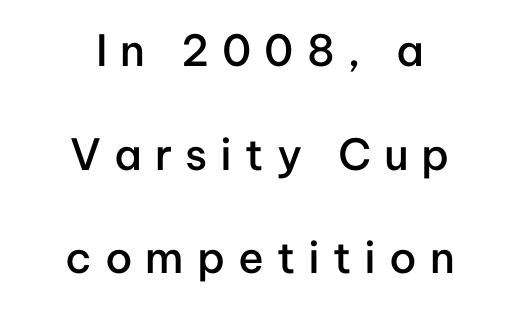
Q: Is the text bold? A: Semi-bold.
Q: Is the text italic (slanted)? A: No, it is upright.
Q: Is the typeface a serif or a sans-serif typeface? A: Sans-serif.
Q: Is the text underlined? A: No.
Q: How is the paragraph aligned? A: Centered.
Q: Is the spacing between letters normal or unusually wide? A: Unusually wide.
Q: Is the spacing between lines tight, normal or loose? A: Loose.
Q: Width (condensed, normal, or wide)? A: Normal.
Q: Stroke contrast? A: Low.
Q: x-height? A: Medium.
Q: Monospaced? A: No.
